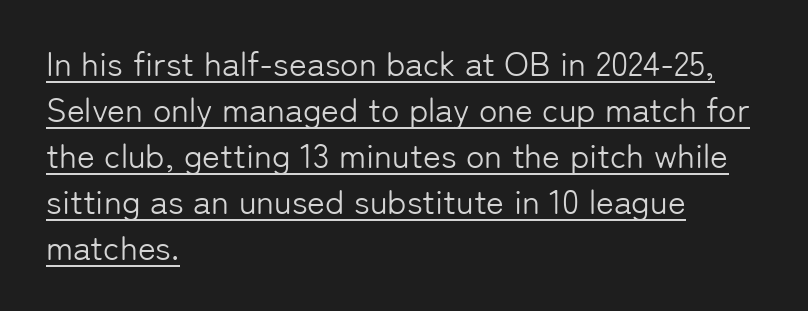
{"serif": "no", "italic": "no", "bold": "no", "weight": "light", "width": "normal", "stroke_contrast": "low", "x_height": "medium", "monospaced": "no", "underline": "yes", "align": "left", "line_spacing": "normal", "line_spacing_ratio": 1.35, "letter_spacing": "normal", "letter_spacing_em": 0.0, "glyph_px": 34}
